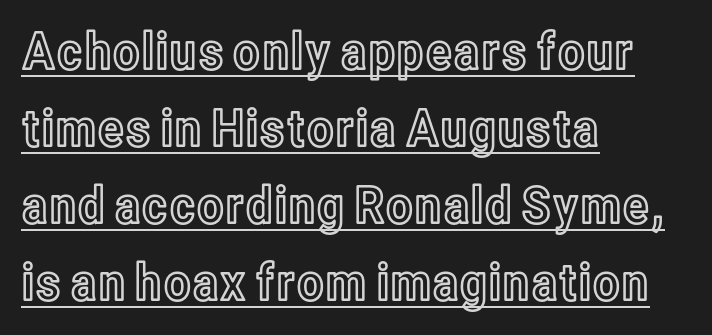
The image shows 51 px condensed type, upright; set left-aligned, normal line spacing (1.51x), normal letter spacing, underlined; a medium x-height.
